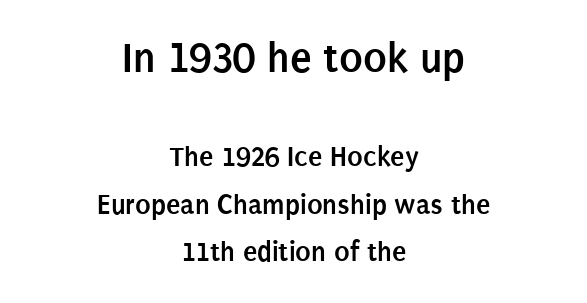
{"serif": "no", "italic": "no", "bold": "yes", "weight": "semibold", "width": "condensed", "stroke_contrast": "low", "x_height": "large", "monospaced": "no", "underline": "no", "align": "center", "line_spacing": "normal", "line_spacing_ratio": 1.64, "letter_spacing": "normal", "letter_spacing_em": 0.0, "larger_block": "first", "size_ratio": 1.52, "glyph_px": 44}
